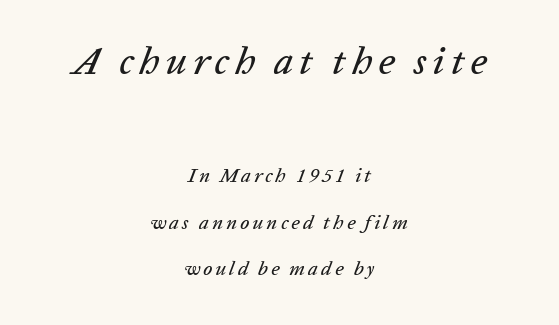
Q: Is the text italic (slanted)? A: Yes, it leans right by about 20 degrees.
Q: Is the text underlined? A: No.
Q: How is the paragraph aligned? A: Centered.
Q: Is the spacing between lines tight, normal or loose? A: Loose.
Q: Which block of text is set in a larger size, the first (top) or the second (bottom)? A: The first (top) one.
Q: Width (condensed, normal, or wide)? A: Normal.
Q: Stroke contrast? A: Low.
Q: x-height? A: Medium.
Q: Monospaced? A: No.
